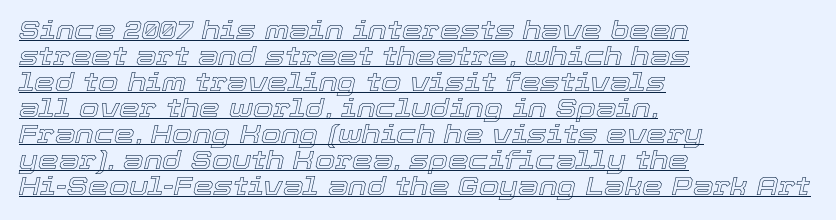
Q: Is the text italic (slanted)? A: Yes, it leans right by about 12 degrees.
Q: Is the text underlined? A: Yes.
Q: How is the paragraph aligned? A: Left-aligned.
Q: Is the spacing between letters normal or unusually wide? A: Normal.
Q: Is the spacing between lines tight, normal or loose? A: Tight.
